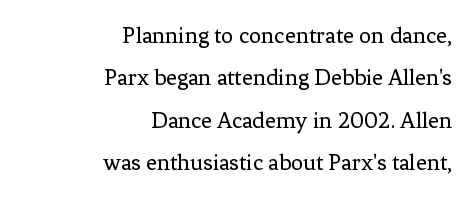
The face looks like a standard text weight, possibly lighter. Casual observation: everything's shoved over to the right. Notice how the stems are strictly vertical — no italics here. What stands out about the letter spacing? Nothing — it is the standard amount. Only glyphs here, with clear space below each row.
